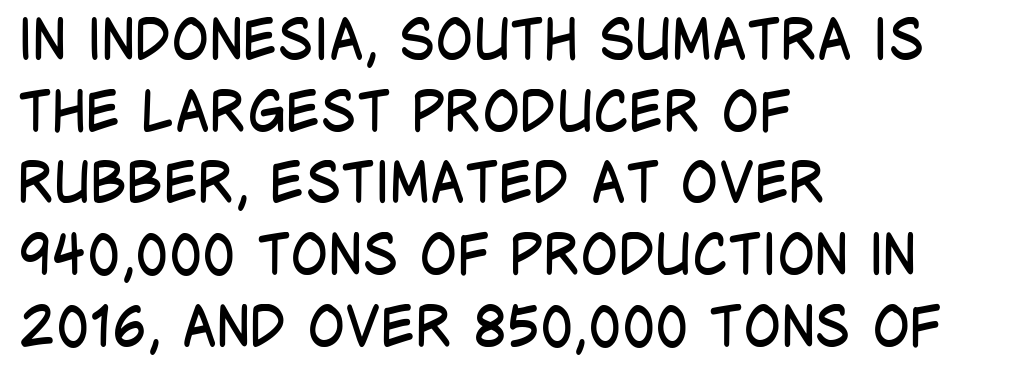
Q: Is the text bold? A: No.
Q: Is the text italic (slanted)? A: No, it is upright.
Q: Is the typeface a serif or a sans-serif typeface? A: Sans-serif.
Q: Is the text underlined? A: No.
Q: How is the paragraph aligned? A: Left-aligned.
Q: Is the spacing between letters normal or unusually wide? A: Normal.
Q: Is the spacing between lines tight, normal or loose? A: Normal.
Q: Width (condensed, normal, or wide)? A: Condensed.
Q: Stroke contrast? A: Low.
Q: x-height? A: Large.
Q: Monospaced? A: No.
